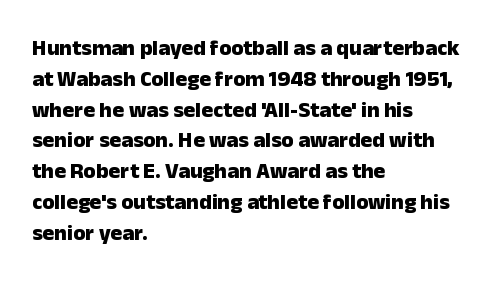
Q: Is the text bold? A: Yes.
Q: Is the text italic (slanted)? A: No, it is upright.
Q: Is the text underlined? A: No.
Q: How is the paragraph aligned? A: Left-aligned.
Q: Is the spacing between letters normal or unusually wide? A: Normal.
Q: Is the spacing between lines tight, normal or loose? A: Normal.
